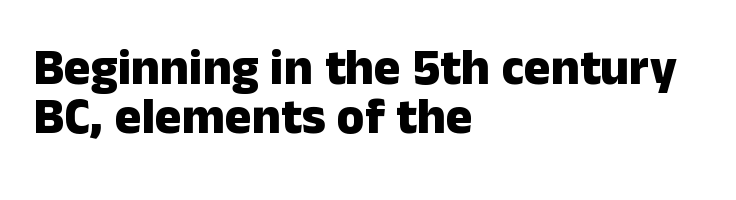
The lettering holds an erect, upright posture throughout. Compared with a centered layout, this one pins lines to the left instead. The letters advance in unequal steps, a hallmark of proportional type. What weight is shown? A full bold with thick strokes. Leading: reduced. The typeface chosen for these lines omits serifs.
